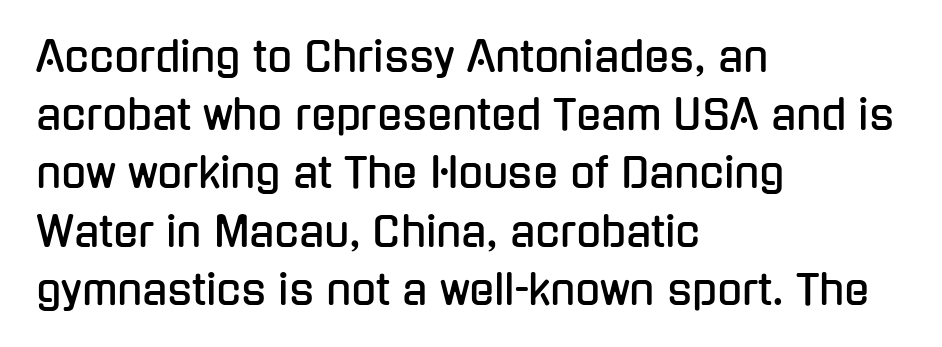
The image shows 41 px condensed sans-serif type, upright; set left-aligned, normal line spacing (1.42x), normal letter spacing, not underlined; low stroke contrast and a medium x-height.
